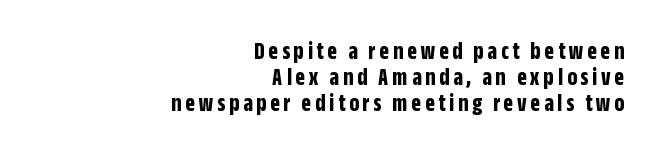
The image shows 25 px bold type, upright; set right-aligned, tight line spacing (1.05x), not underlined.
